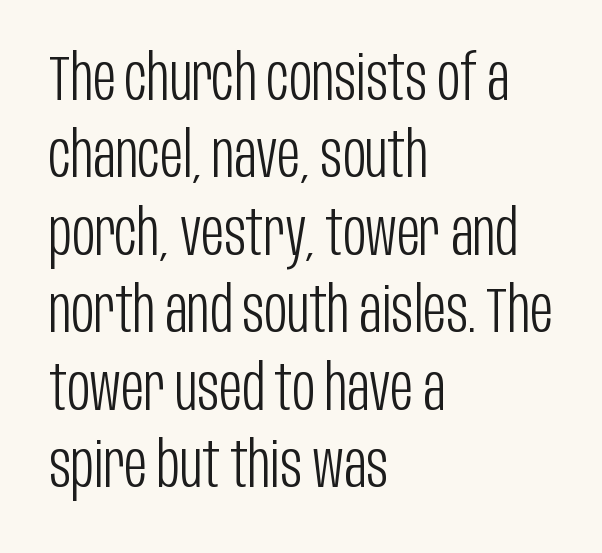
The font sits on the lighter half of the weight spectrum, regular included. Varying glyph widths throughout — classic text-font behaviour. Horizontal alignment here is leftward, the default for most running prose. Nothing sits at the stroke ends, so this counts as sans-serif. Rule under the text: the space is simply empty. Posture: straight, roman, zero tilt.
